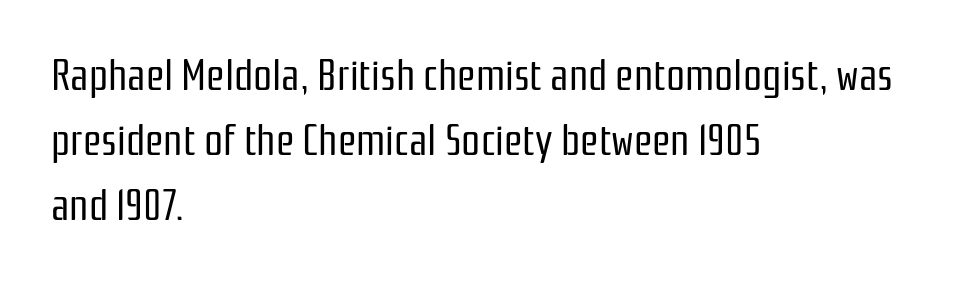
{"serif": "no", "italic": "no", "bold": "no", "weight": "regular", "width": "condensed", "stroke_contrast": "low", "x_height": "medium", "monospaced": "no", "underline": "no", "align": "left", "line_spacing": "normal", "line_spacing_ratio": 1.55, "letter_spacing": "normal", "letter_spacing_em": 0.0, "glyph_px": 42}
